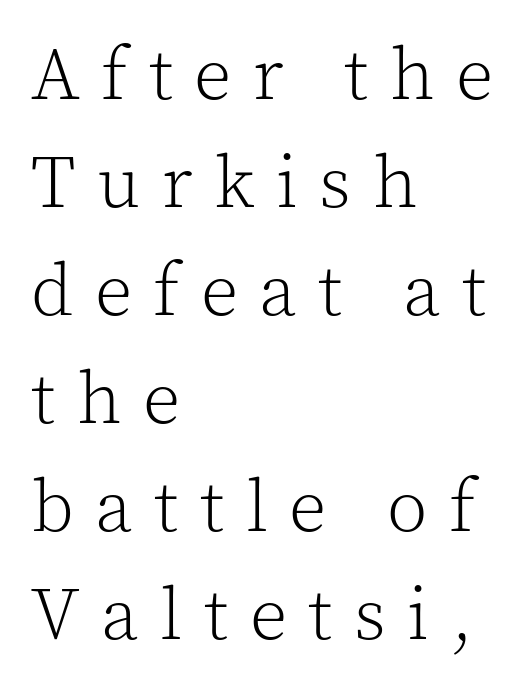
{"serif": "yes", "italic": "no", "bold": "no", "weight": "light", "width": "normal", "x_height": "medium", "monospaced": "no", "underline": "no", "align": "left", "line_spacing": "normal", "line_spacing_ratio": 1.46, "letter_spacing": "wide", "letter_spacing_em": 0.29, "glyph_px": 74}
